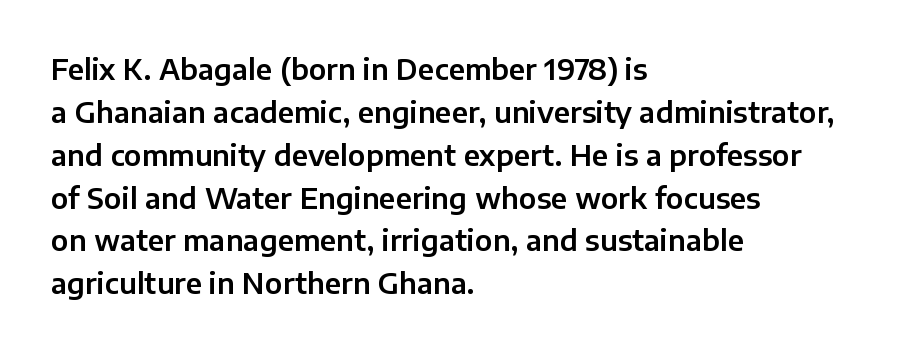
Varying glyph widths throughout — classic text-font behaviour. Only glyphs here, with clear space below each row. The designer went with a sans here, leaving each stem footless. You could call the tracking neutral — neither tight nor loose.
